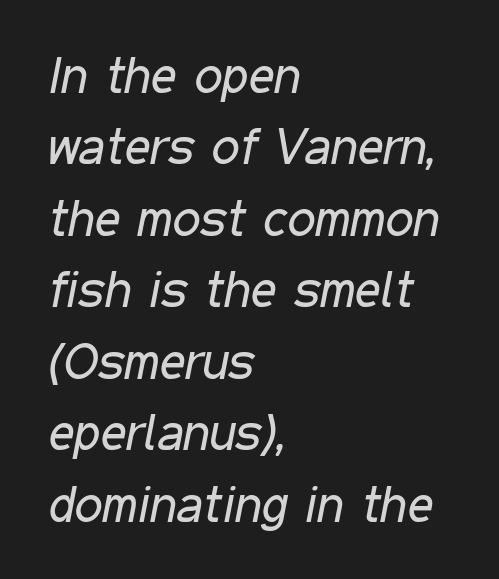
The image shows 50 px regular-weight, condensed type, italic (leaning right); set left-aligned, normal line spacing (1.43x), normal letter spacing, not underlined; low stroke contrast and a medium x-height.
